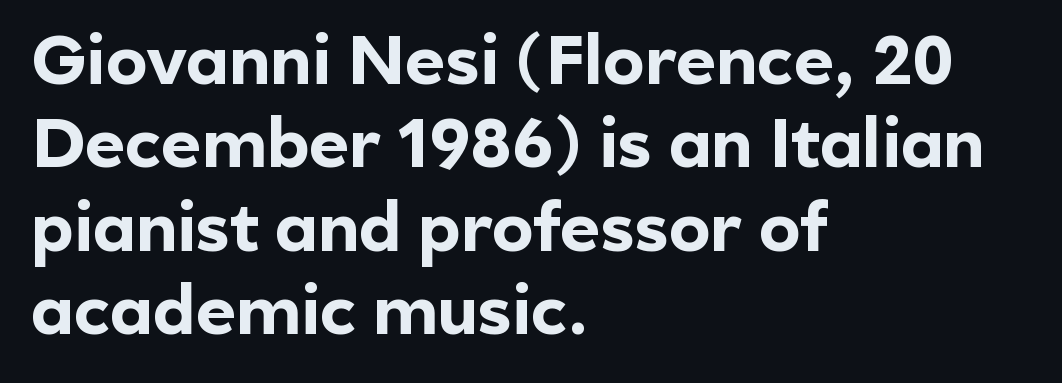
Posture: vertical. The type is set solid horizontally, with unmodified tracking. The passage is arranged the way most books set body copy — flush left. Examine the stroke ends and you'll find no serifs. As a designer I'd log this as weight 700, bold.
